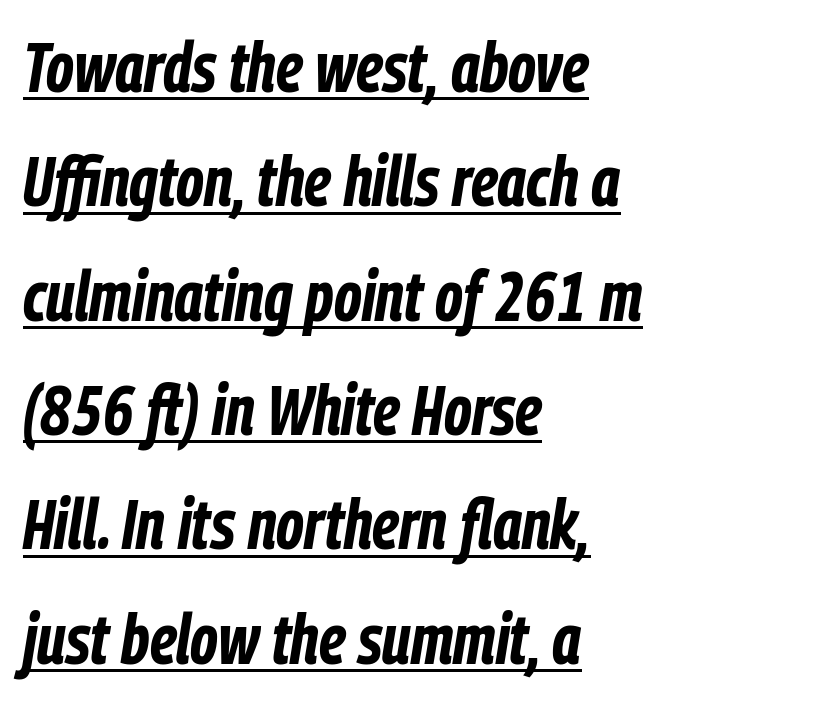
Pretty heavy lettering here — definitely bold. Summary of vertical rhythm: regular, with standard interline spacing. Looks like someone drew a line under every word here. The axis of the letterforms is tilted away from vertical. In terms of letterspacing, this is plain default setting.
